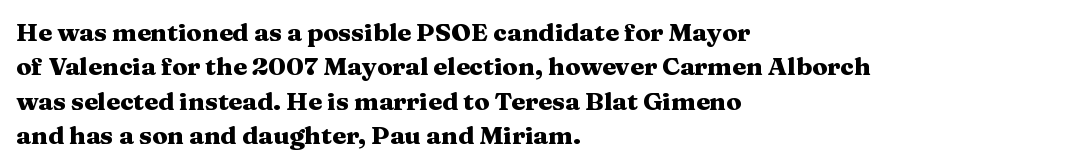
Q: Is the text bold? A: Yes.
Q: Is the text italic (slanted)? A: No, it is upright.
Q: Is the text underlined? A: No.
Q: How is the paragraph aligned? A: Left-aligned.
Q: Is the spacing between letters normal or unusually wide? A: Normal.
Q: Is the spacing between lines tight, normal or loose? A: Normal.
